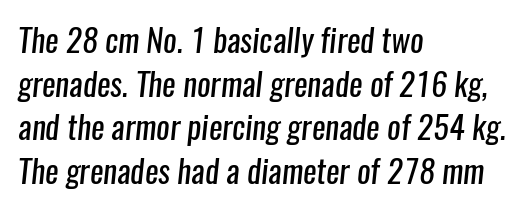
The typeface chosen for these lines omits serifs. Each word holds together tightly as a unit, with standard inter-letter gaps. Is this a heavy cut? Hardly; it is regular or lighter. Looks like regular typesetting: each glyph gets only the width it needs. Caption: multi-line text, flush left, ragged right. This sample keeps an unexceptional amount of space between lines.
